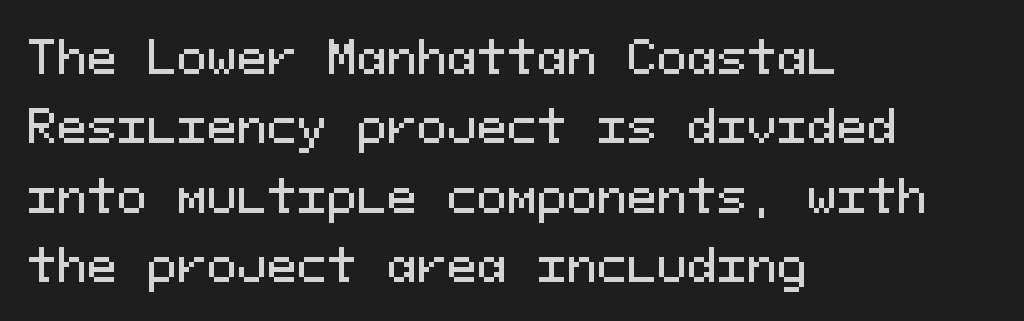
{"serif": "no", "italic": "no", "width": "normal", "stroke_contrast": "medium", "x_height": "medium", "monospaced": "yes", "underline": "no", "align": "left", "line_spacing": "normal", "line_spacing_ratio": 1.54, "letter_spacing": "normal", "letter_spacing_em": 0.0, "glyph_px": 45}
